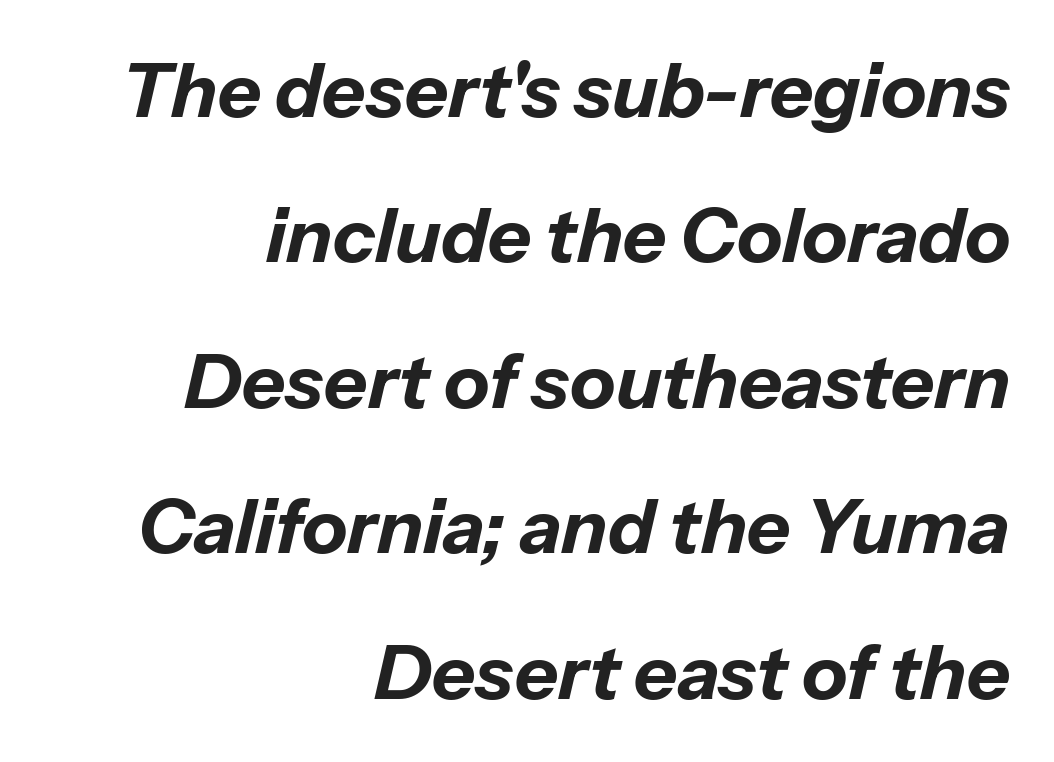
A bare baseline throughout the passage. Think of a printed novel: that variable character pitch is what you see here. Where is the straight margin? On the right. The letters sit at their default tracking, neither squeezed nor spread. The face used here has the dense, thick strokes of a bold.
